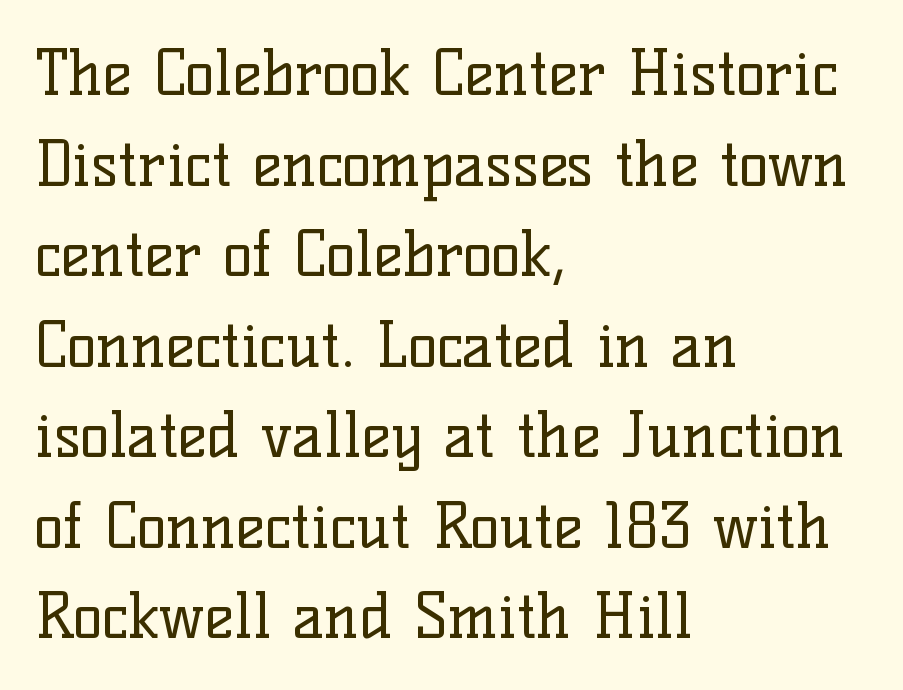
Character widths vary here, with narrow letters taking less room than wide ones. No word sits above an underline. This block has exactly the height ordinary leading produces. Notice how the stems are strictly vertical — no italics here. Visually the block forms a straight wall on the left and a jagged coastline on the right. These lines are composed in type with serifs.
